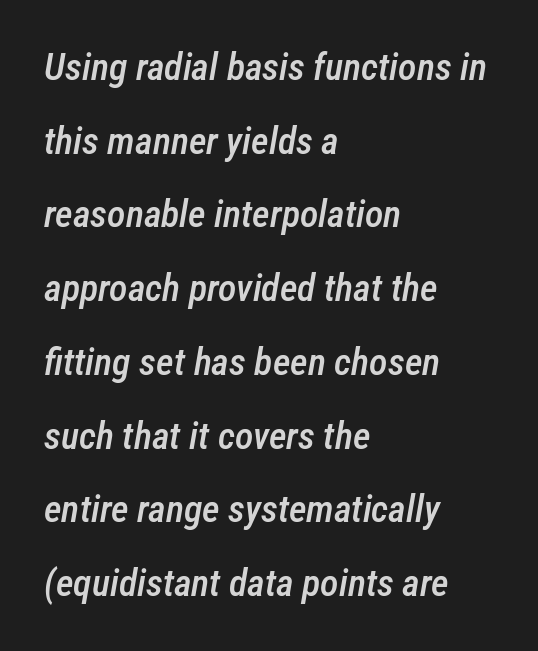
The image shows 38 px semibold, condensed type, italic (leaning right); set left-aligned, loose line spacing (1.94x), normal letter spacing, not underlined; low stroke contrast and a medium x-height.
